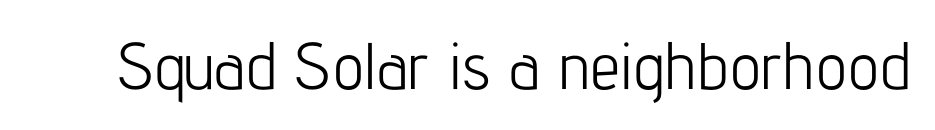
Q: Is the text bold? A: No.
Q: Is the text italic (slanted)? A: No, it is upright.
Q: Is the typeface a serif or a sans-serif typeface? A: Sans-serif.
Q: Is the text underlined? A: No.
Q: Is the spacing between letters normal or unusually wide? A: Normal.
Q: Width (condensed, normal, or wide)? A: Condensed.
Q: Stroke contrast? A: Low.
Q: x-height? A: Medium.
Q: Monospaced? A: No.
